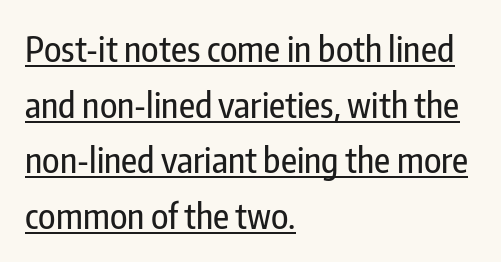
{"serif": "no", "italic": "no", "width": "condensed", "stroke_contrast": "low", "x_height": "medium", "monospaced": "no", "underline": "yes", "align": "left", "line_spacing": "normal", "line_spacing_ratio": 1.59, "letter_spacing": "normal", "letter_spacing_em": 0.0, "glyph_px": 35}
